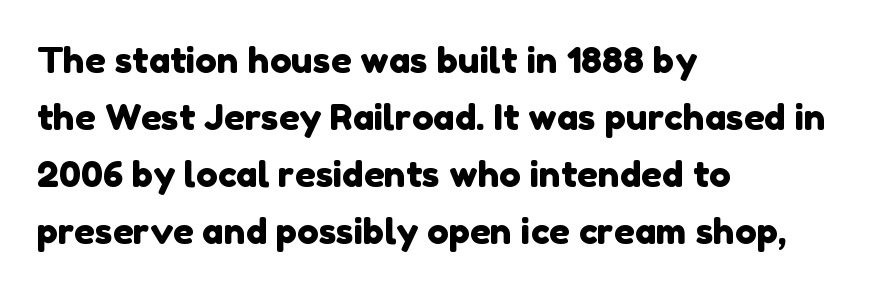
The image shows 36 px sans-serif type; set left-aligned, normal line spacing (1.58x), normal letter spacing, not underlined; low stroke contrast and a medium x-height.
